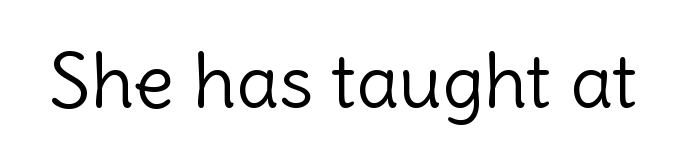
{"serif": "no", "italic": "no", "bold": "no", "weight": "light", "width": "normal", "x_height": "medium", "monospaced": "no", "underline": "no", "letter_spacing": "normal", "letter_spacing_em": 0.0, "glyph_px": 75}
